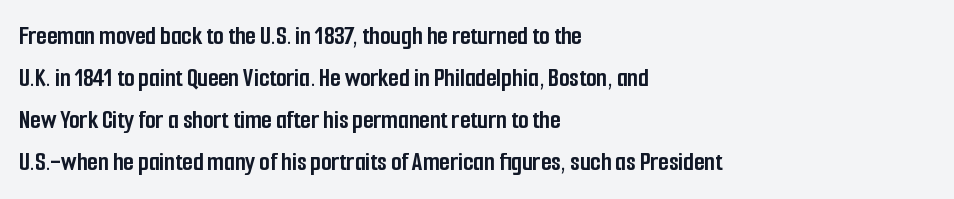
The image shows 27 px bold type, upright; set left-aligned, normal line spacing (1.56x), normal letter spacing, not underlined.
